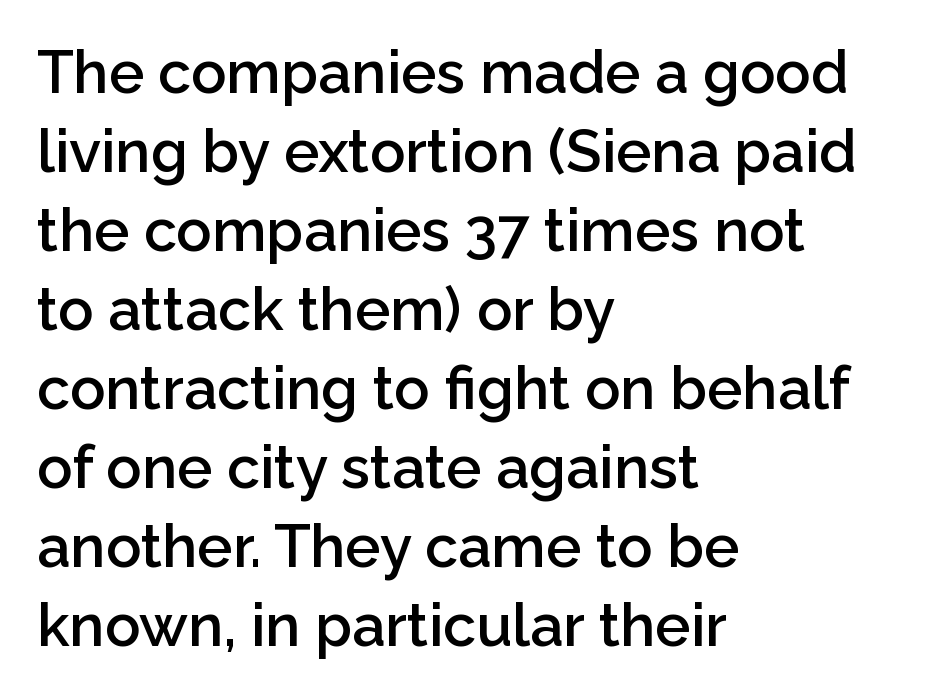
Q: Is the text bold? A: Semi-bold.
Q: Is the text italic (slanted)? A: No, it is upright.
Q: Is the typeface a serif or a sans-serif typeface? A: Sans-serif.
Q: Is the text underlined? A: No.
Q: How is the paragraph aligned? A: Left-aligned.
Q: Is the spacing between letters normal or unusually wide? A: Normal.
Q: Is the spacing between lines tight, normal or loose? A: Normal.
Q: Width (condensed, normal, or wide)? A: Normal.
Q: Stroke contrast? A: Low.
Q: x-height? A: Medium.
Q: Monospaced? A: No.
